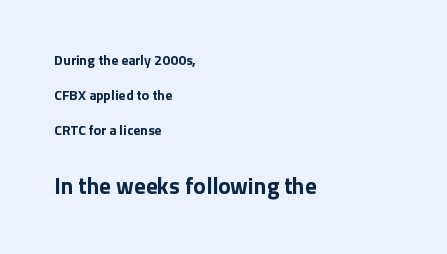
This is roman type, the default non-slanted kind. Emphasis by weight is at full strength: bold. Between one letter and the next there's only the usual sliver of space. Look at the glyph heights: the lower group is clearly the bigger setting. The foot of each line stays bare and open.
